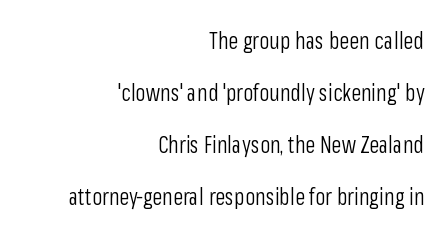
{"italic": "no", "bold": "no", "underline": "no", "align": "right", "line_spacing": "loose", "line_spacing_ratio": 2.26, "letter_spacing": "normal", "letter_spacing_em": 0.0, "glyph_px": 23}
